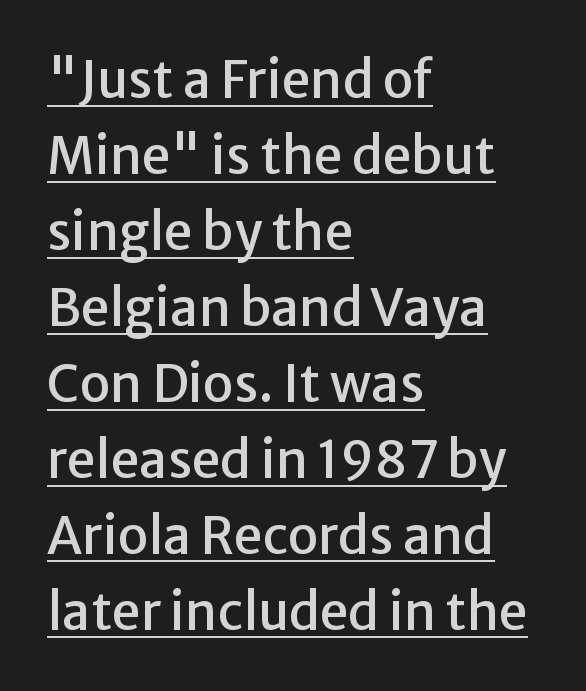
{"serif": "no", "italic": "no", "width": "normal", "stroke_contrast": "low", "x_height": "medium", "monospaced": "no", "underline": "yes", "align": "left", "line_spacing": "normal", "line_spacing_ratio": 1.49, "letter_spacing": "normal", "letter_spacing_em": 0.0, "glyph_px": 51}
